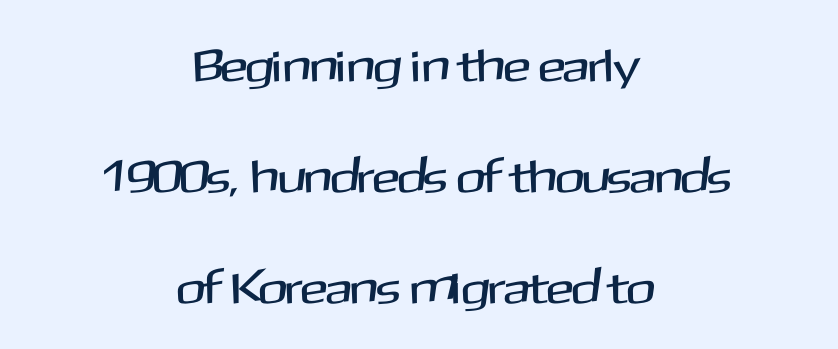
The paragraph has two soft edges and a firm central axis. Summary of vertical rhythm: relaxed, with wide interline spacing. If you drew a line through each stem, it would be perfectly vertical. The strip under each line holds only bare page. The rendering keeps characters at their native spacing. The face used here is proportionally spaced, like ordinary book or web type.
